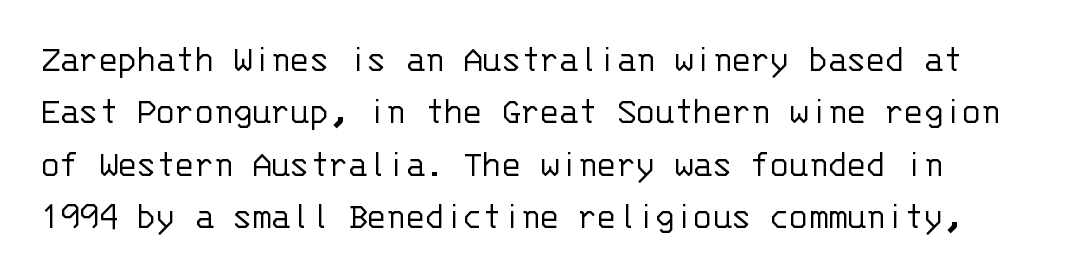
{"serif": "no", "italic": "no", "bold": "no", "weight": "light", "width": "normal", "stroke_contrast": "low", "x_height": "large", "monospaced": "yes", "underline": "no", "line_spacing": "normal", "line_spacing_ratio": 1.34, "letter_spacing": "normal", "letter_spacing_em": 0.0, "glyph_px": 39}
